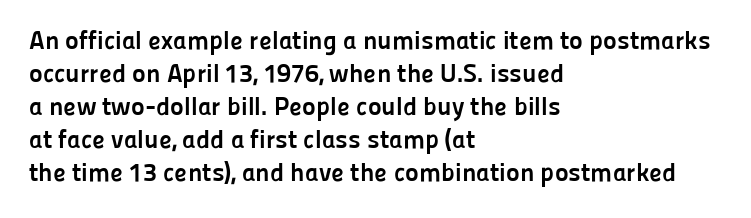
The image shows 26 px bold type, upright; set left-aligned, normal line spacing (1.27x), normal letter spacing, not underlined.
